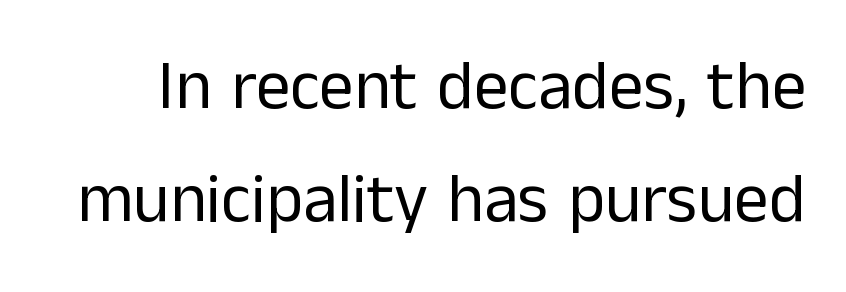
Q: Is the text bold? A: No.
Q: Is the text italic (slanted)? A: No, it is upright.
Q: Is the typeface a serif or a sans-serif typeface? A: Sans-serif.
Q: Is the text underlined? A: No.
Q: Is the spacing between letters normal or unusually wide? A: Normal.
Q: Is the spacing between lines tight, normal or loose? A: Normal.
Q: Width (condensed, normal, or wide)? A: Normal.
Q: Stroke contrast? A: Low.
Q: x-height? A: Medium.
Q: Monospaced? A: No.
